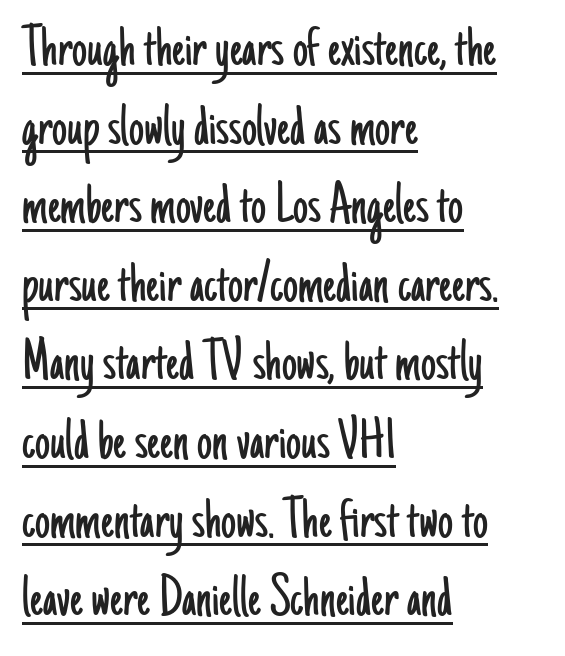
Underlining? Definitely there. Heaviness? Minimal to ordinary, like unemphasized prose. This sample keeps an unexceptional amount of space between lines. A sans-serif font was chosen for this passage.
